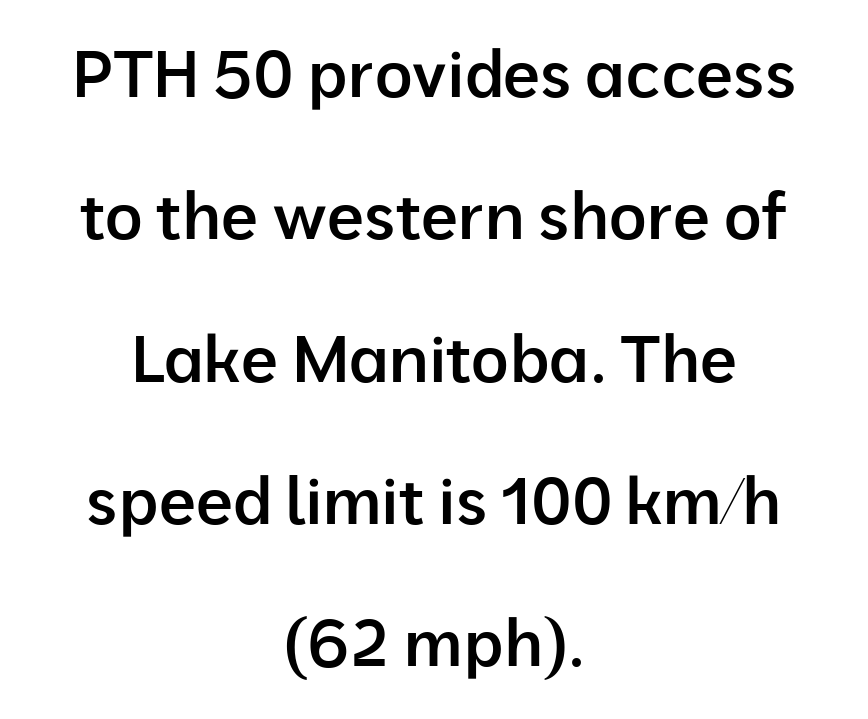
{"serif": "no", "italic": "no", "bold": "semi", "weight": "semibold", "width": "normal", "stroke_contrast": "low", "x_height": "medium", "monospaced": "no", "underline": "no", "align": "center", "line_spacing": "loose", "line_spacing_ratio": 2.19, "letter_spacing": "normal", "letter_spacing_em": 0.0, "glyph_px": 65}
